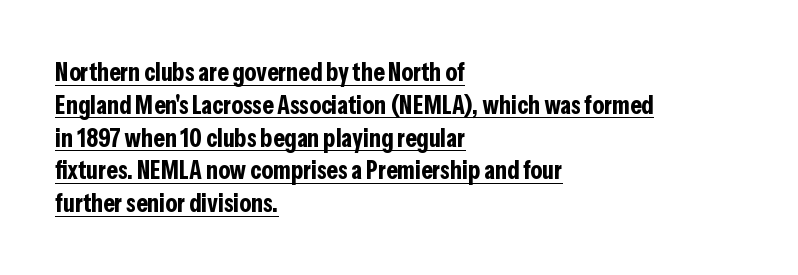
Compared with an ordinary text face, these strokes are far heavier — a full bold. Look at the tracking — it's just the regular setting, nothing added. A typesetter would mark this as roman, not italic. Compared with undecorated copy, this sample adds a rule below the words. Evenly set lines give the paragraph a standard silhouette.
